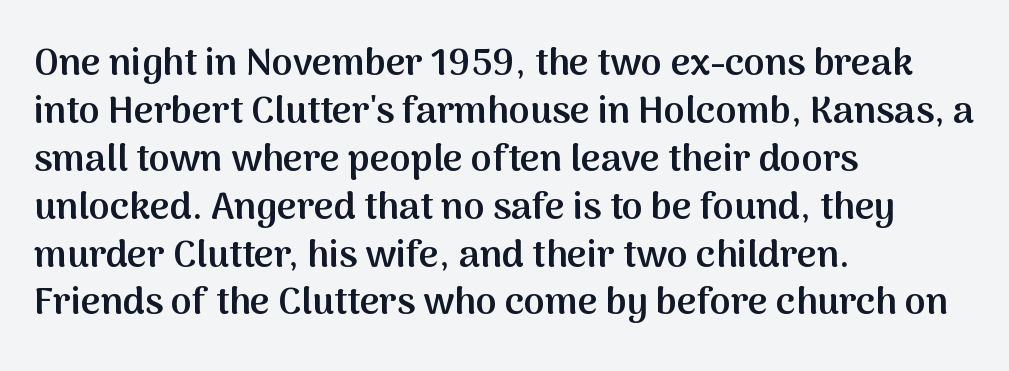
Q: Is the text bold? A: Semi-bold.
Q: Is the text italic (slanted)? A: No, it is upright.
Q: Is the typeface a serif or a sans-serif typeface? A: Sans-serif.
Q: Is the text underlined? A: No.
Q: How is the paragraph aligned? A: Left-aligned.
Q: Is the spacing between letters normal or unusually wide? A: Normal.
Q: Is the spacing between lines tight, normal or loose? A: Normal.
Q: Width (condensed, normal, or wide)? A: Normal.
Q: Stroke contrast? A: Medium.
Q: x-height? A: Medium.
Q: Monospaced? A: No.
